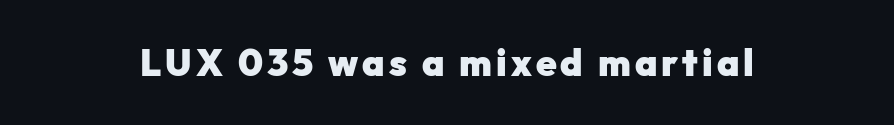
The image shows 37 px heavy sans-serif type, upright; set not underlined; low stroke contrast and a medium x-height.
